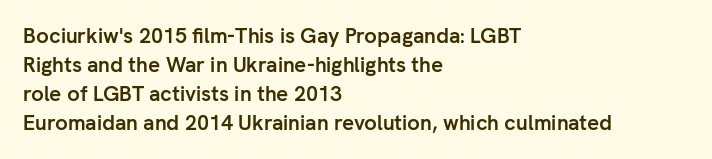
Q: Is the text bold? A: Yes.
Q: Is the text italic (slanted)? A: No, it is upright.
Q: Is the text underlined? A: No.
Q: How is the paragraph aligned? A: Left-aligned.
Q: Is the spacing between letters normal or unusually wide? A: Normal.
Q: Is the spacing between lines tight, normal or loose? A: Normal.
